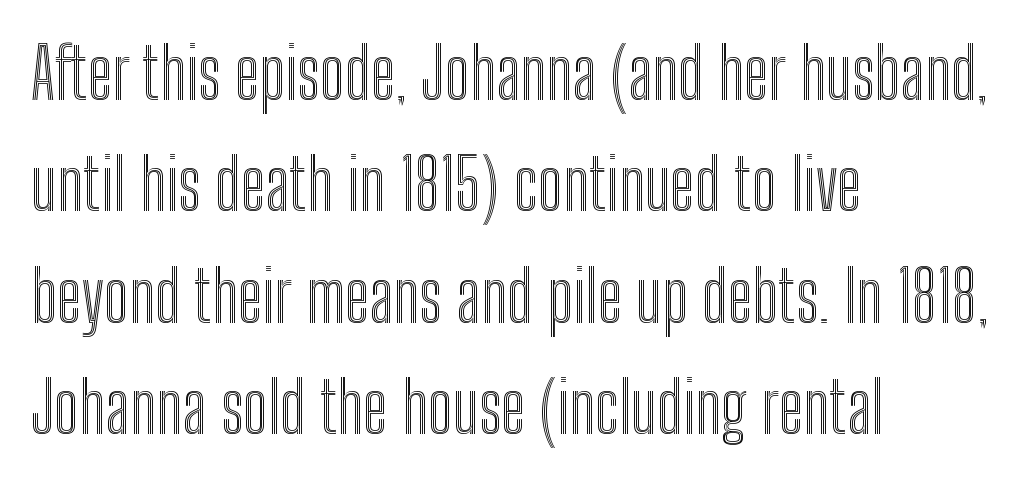
Short and long lines alike share a common starting point at left. Do the letters lean? They stand straight. The block of text has a typical density, with ordinary space between rows. The letterforms sit shoulder to shoulder at normal distance. Descender tails drop into unmarked territory.
